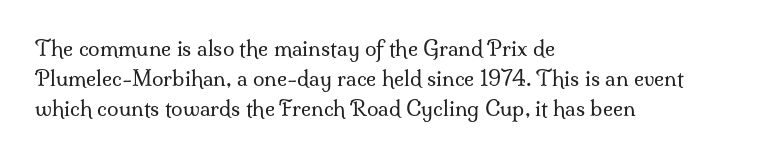
Regarding leading, the lines here are spaced in the standard way. Underline: absent. A classic flush-left, rag-right setting is used for this passage. Every character sits straight up, as roman type does.
